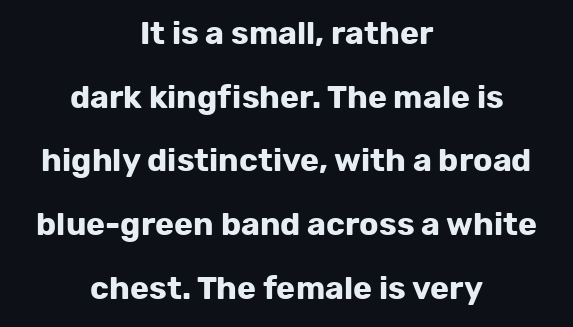
Q: Is the text bold? A: Yes.
Q: Is the text italic (slanted)? A: No, it is upright.
Q: Is the typeface a serif or a sans-serif typeface? A: Sans-serif.
Q: Is the text underlined? A: No.
Q: How is the paragraph aligned? A: Centered.
Q: Is the spacing between letters normal or unusually wide? A: Normal.
Q: Is the spacing between lines tight, normal or loose? A: Loose.
Q: Width (condensed, normal, or wide)? A: Normal.
Q: Stroke contrast? A: Low.
Q: x-height? A: Medium.
Q: Monospaced? A: No.
